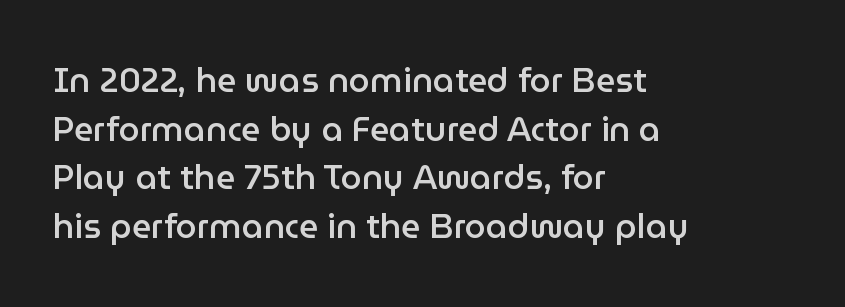
Does the type have serifs? No, each stem ends abruptly. This is the in-between weight designers call semibold or demi. This rendering features lettering with no underline. Is there any slant? The stems are plumb. Note the varied advance widths — an 'i' is clearly narrower than an 'm'.
